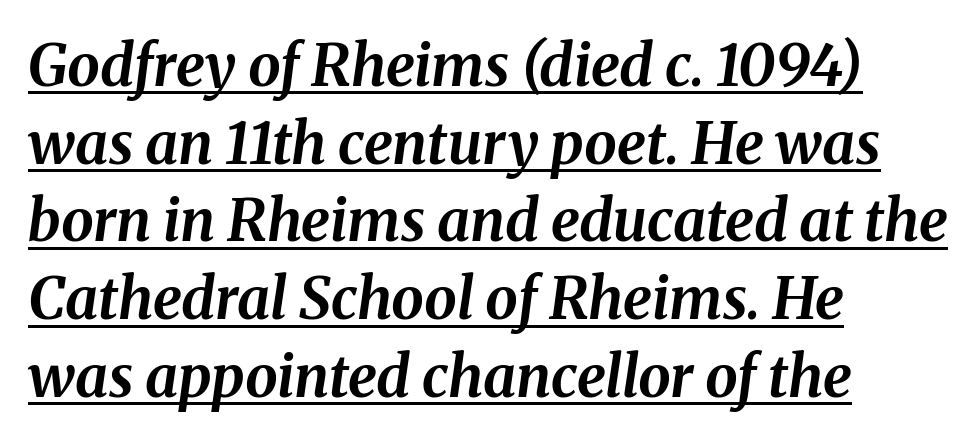
{"italic": "yes", "lean": "right", "slant_degrees": 8, "bold": "yes", "weight": "bold", "width": "normal", "stroke_contrast": "medium", "x_height": "medium", "monospaced": "no", "underline": "yes", "align": "left", "line_spacing": "normal", "line_spacing_ratio": 1.34, "letter_spacing": "normal", "letter_spacing_em": 0.0, "glyph_px": 58}
